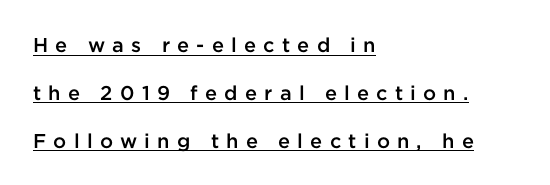
The image shows 20 px text type, upright; set left-aligned, loose line spacing (2.39x), unusually wide letter spacing (+0.36 em), underlined.
